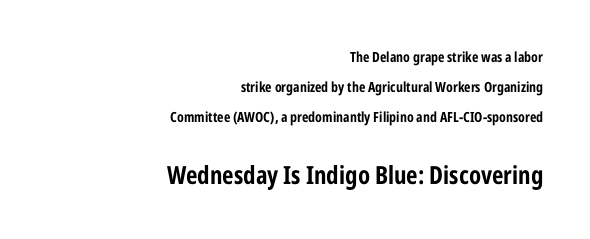
The image shows 25 px bold type, upright; set right-aligned, loose line spacing (2.14x), normal letter spacing, not underlined; the second (bottom) block is 1.79x larger.
